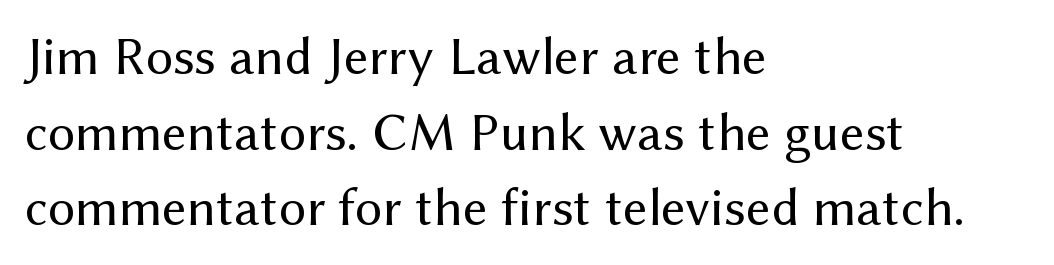
{"serif": "no", "italic": "no", "bold": "no", "weight": "regular", "width": "normal", "stroke_contrast": "medium", "x_height": "medium", "monospaced": "no", "underline": "no", "align": "left", "line_spacing": "normal", "line_spacing_ratio": 1.4, "letter_spacing": "normal", "letter_spacing_em": 0.0, "glyph_px": 54}
